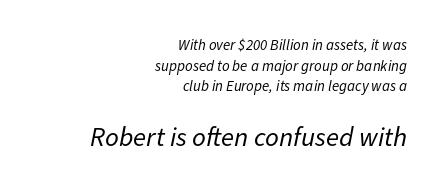
The image shows 27 px text type, italic (leaning right); set right-aligned, normal line spacing (1.38x), normal letter spacing, not underlined; the second (bottom) block is 1.8x larger.
